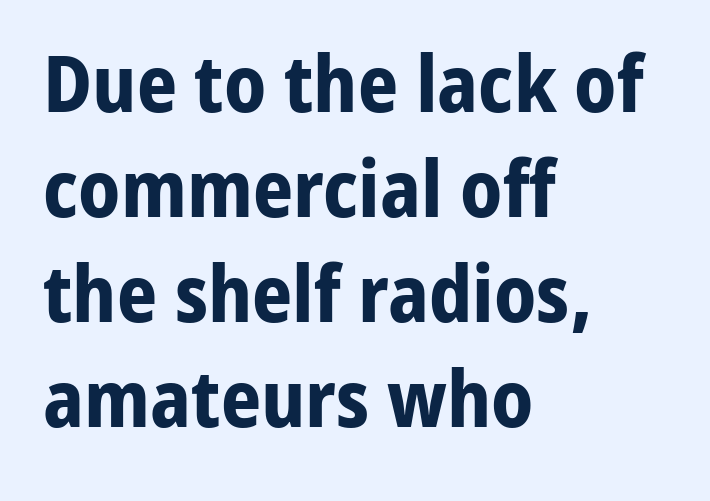
Q: Is the text bold? A: Yes.
Q: Is the text italic (slanted)? A: No, it is upright.
Q: Is the typeface a serif or a sans-serif typeface? A: Sans-serif.
Q: Is the text underlined? A: No.
Q: How is the paragraph aligned? A: Left-aligned.
Q: Is the spacing between letters normal or unusually wide? A: Normal.
Q: Is the spacing between lines tight, normal or loose? A: Normal.
Q: Width (condensed, normal, or wide)? A: Normal.
Q: Stroke contrast? A: Low.
Q: x-height? A: Medium.
Q: Monospaced? A: No.
